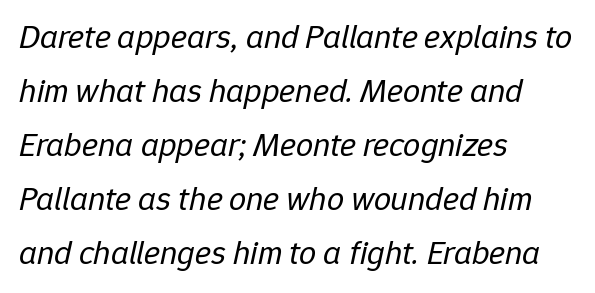
{"italic": "yes", "lean": "right", "slant_degrees": 12, "bold": "no", "weight": "regular", "width": "normal", "stroke_contrast": "low", "x_height": "medium", "monospaced": "no", "underline": "no", "align": "left", "line_spacing": "normal", "line_spacing_ratio": 1.59, "letter_spacing": "normal", "letter_spacing_em": 0.0, "glyph_px": 34}
